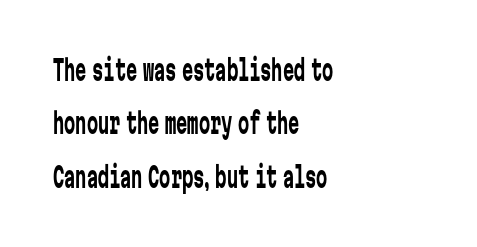
{"serif": "no", "italic": "no", "bold": "no", "weight": "regular", "width": "condensed", "stroke_contrast": "low", "x_height": "medium", "monospaced": "yes", "underline": "no", "align": "left", "line_spacing": "loose", "line_spacing_ratio": 1.91, "letter_spacing": "normal", "letter_spacing_em": 0.0, "glyph_px": 28}
